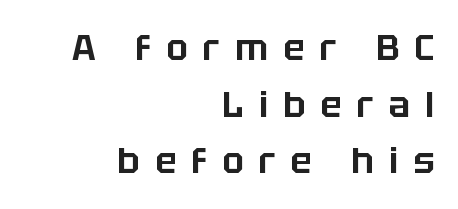
Q: Is the text italic (slanted)? A: No, it is upright.
Q: Is the typeface a serif or a sans-serif typeface? A: Sans-serif.
Q: Is the text underlined? A: No.
Q: How is the paragraph aligned? A: Right-aligned.
Q: Is the spacing between letters normal or unusually wide? A: Unusually wide.
Q: Is the spacing between lines tight, normal or loose? A: Normal.
Q: Width (condensed, normal, or wide)? A: Normal.
Q: Stroke contrast? A: Low.
Q: x-height? A: Large.
Q: Monospaced? A: No.
